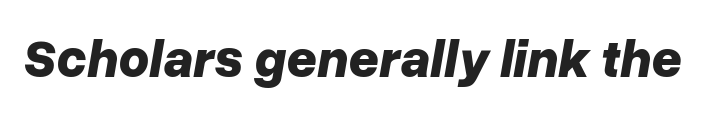
The image shows 53 px bold type, italic (leaning right); set normal letter spacing, not underlined; low stroke contrast and a medium x-height.
